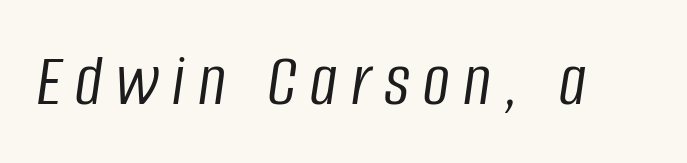
Q: Is the text bold? A: No.
Q: Is the text italic (slanted)? A: Yes, it leans right by about 8 degrees.
Q: Is the text underlined? A: No.
Q: Width (condensed, normal, or wide)? A: Condensed.
Q: Stroke contrast? A: Low.
Q: x-height? A: Large.
Q: Monospaced? A: No.
